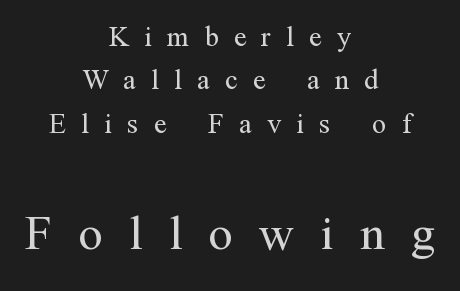
{"serif": "yes", "italic": "no", "bold": "no", "weight": "light", "width": "condensed", "stroke_contrast": "medium", "x_height": "medium", "monospaced": "no", "underline": "no", "align": "center", "line_spacing_ratio": 1.17, "letter_spacing": "wide", "letter_spacing_em": 0.41, "larger_block": "second", "size_ratio": 1.73, "glyph_px": 64}
